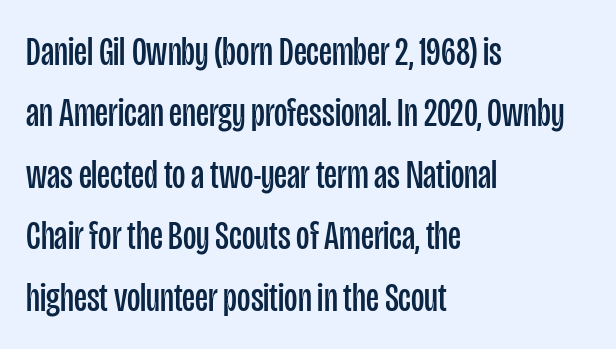
Q: Is the text bold? A: No.
Q: Is the text italic (slanted)? A: No, it is upright.
Q: Is the typeface a serif or a sans-serif typeface? A: Sans-serif.
Q: Is the text underlined? A: No.
Q: How is the paragraph aligned? A: Left-aligned.
Q: Is the spacing between letters normal or unusually wide? A: Normal.
Q: Is the spacing between lines tight, normal or loose? A: Normal.
Q: Width (condensed, normal, or wide)? A: Condensed.
Q: Stroke contrast? A: Low.
Q: x-height? A: Large.
Q: Monospaced? A: No.
